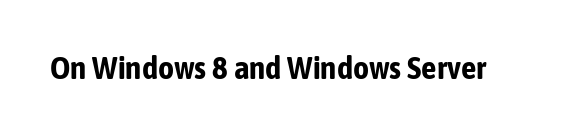
Proportional: the letters do not fall into vertical columns. Anything drawn beneath the words? Only blank space. Ordinary non-slanted type is in use. In terms of weight, the rendering is a true, heavy bold.
